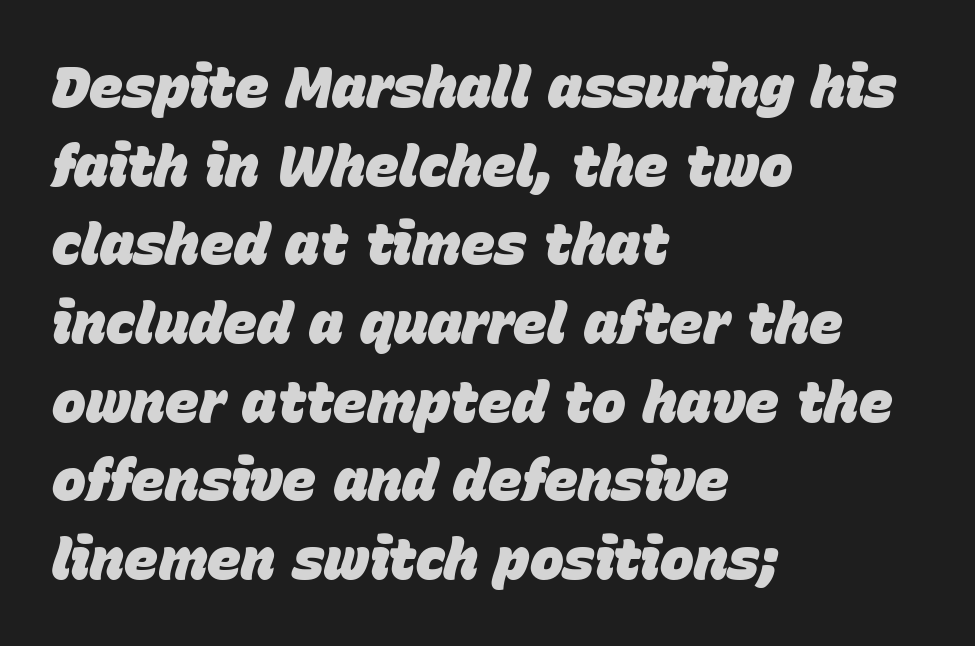
Stroke thickness is high; the sample reads as a true bold. Note the varied advance widths — an 'i' is clearly narrower than an 'm'. Every character sits at an angle, as italics do. Inter-character spacing is left at the font's built-in metrics. The lines are quadded left.
